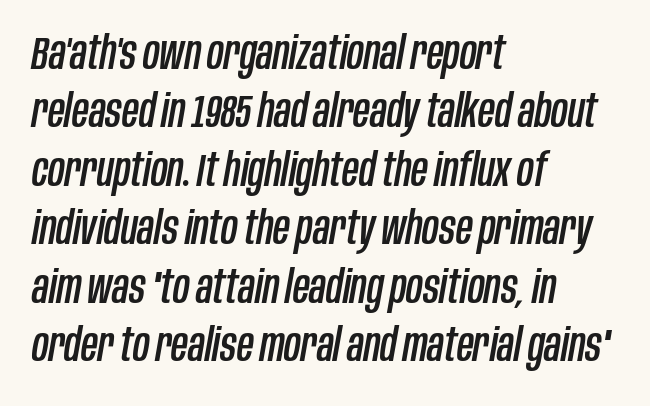
The image shows 46 px condensed type, italic (leaning right); set left-aligned, normal line spacing (1.27x), normal letter spacing, not underlined; low stroke contrast and a large x-height.
